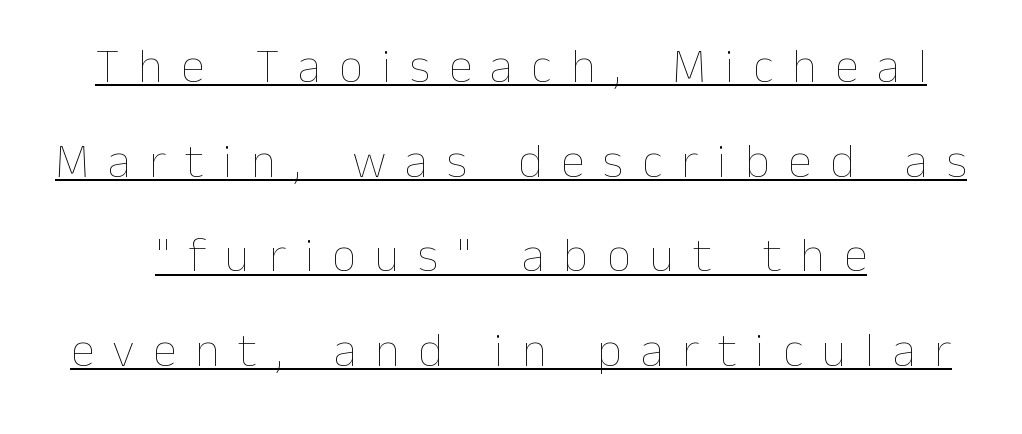
The image shows 48 px thin type, upright; set centered, loose line spacing (1.97x), unusually wide letter spacing (+0.39 em), underlined; low stroke contrast and a medium x-height.
